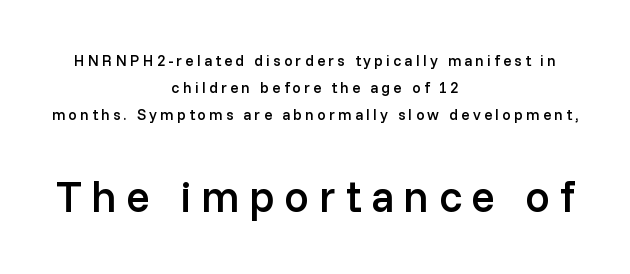
{"serif": "no", "italic": "no", "bold": "semi", "weight": "semibold", "width": "normal", "stroke_contrast": "low", "x_height": "medium", "monospaced": "no", "underline": "no", "align": "center", "line_spacing_ratio": 1.81, "letter_spacing": "wide", "letter_spacing_em": 0.22, "larger_block": "second", "size_ratio": 2.93, "glyph_px": 44}
